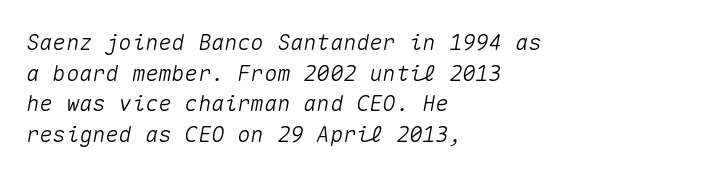
The image shows 22 px text type, italic (leaning right); set left-aligned, normal line spacing (1.39x), normal letter spacing, not underlined.
